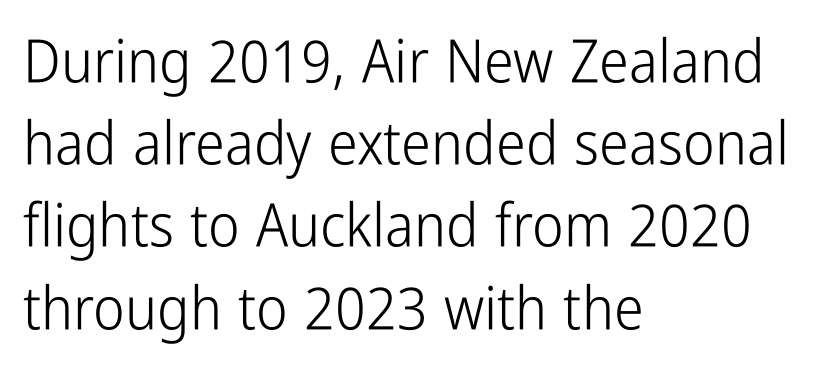
Q: Is the text bold? A: No.
Q: Is the text italic (slanted)? A: No, it is upright.
Q: Is the typeface a serif or a sans-serif typeface? A: Sans-serif.
Q: Is the text underlined? A: No.
Q: How is the paragraph aligned? A: Left-aligned.
Q: Is the spacing between letters normal or unusually wide? A: Normal.
Q: Is the spacing between lines tight, normal or loose? A: Normal.
Q: Width (condensed, normal, or wide)? A: Condensed.
Q: Stroke contrast? A: Low.
Q: x-height? A: Medium.
Q: Monospaced? A: No.
